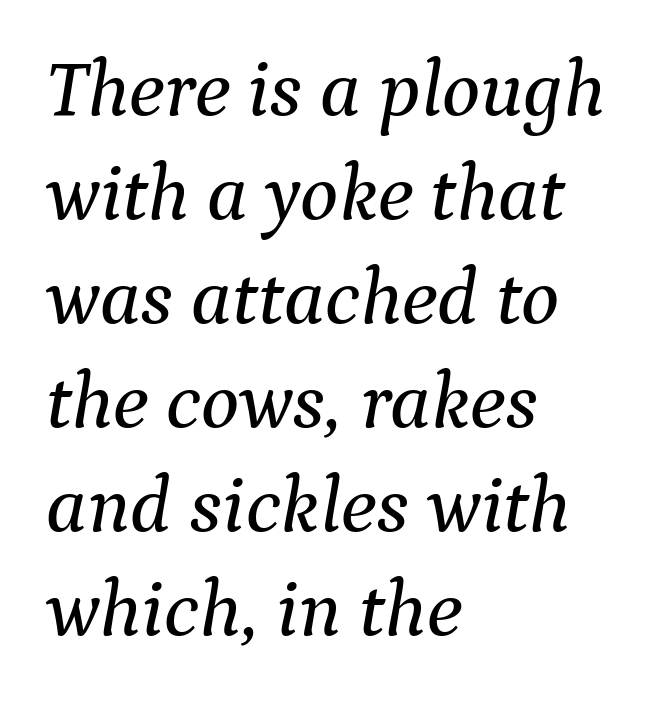
Every character sits at an angle, as italics do. The setting favours the left margin, as ordinary paragraphs usually do. If you measured baseline to baseline, you'd find a middling distance. The letterforms sit shoulder to shoulder at normal distance.
